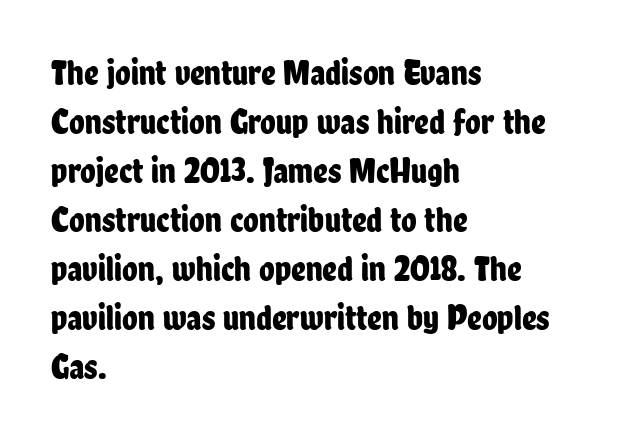
Q: Is the text italic (slanted)? A: No, it is upright.
Q: Is the typeface a serif or a sans-serif typeface? A: Sans-serif.
Q: Is the text underlined? A: No.
Q: How is the paragraph aligned? A: Left-aligned.
Q: Is the spacing between letters normal or unusually wide? A: Normal.
Q: Is the spacing between lines tight, normal or loose? A: Normal.
Q: Width (condensed, normal, or wide)? A: Condensed.
Q: Stroke contrast? A: Low.
Q: x-height? A: Medium.
Q: Monospaced? A: No.
